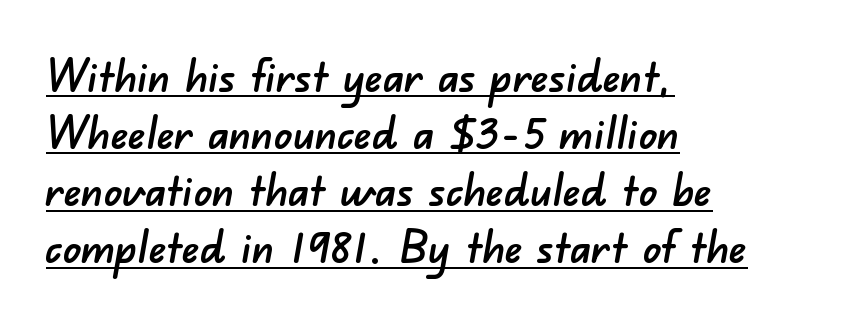
The image shows 45 px sans-serif type; set left-aligned, normal line spacing (1.27x), normal letter spacing, underlined; low stroke contrast and a small x-height.
